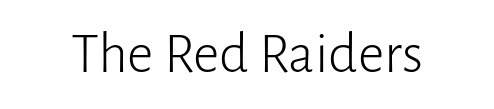
{"serif": "no", "italic": "no", "bold": "no", "weight": "light", "width": "normal", "stroke_contrast": "low", "x_height": "medium", "monospaced": "no", "underline": "no", "letter_spacing": "normal", "letter_spacing_em": 0.0, "glyph_px": 58}
